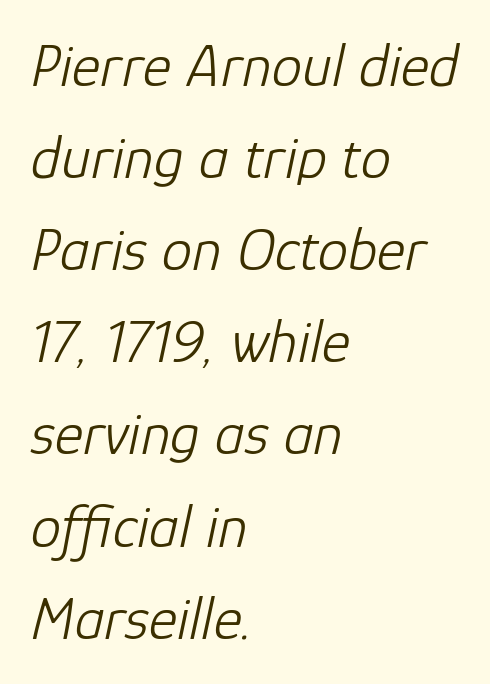
Q: Is the text bold? A: No.
Q: Is the text italic (slanted)? A: Yes, it leans right by about 12 degrees.
Q: Is the text underlined? A: No.
Q: How is the paragraph aligned? A: Left-aligned.
Q: Is the spacing between letters normal or unusually wide? A: Normal.
Q: Is the spacing between lines tight, normal or loose? A: Normal.
Q: Width (condensed, normal, or wide)? A: Normal.
Q: Stroke contrast? A: Low.
Q: x-height? A: Medium.
Q: Monospaced? A: No.
